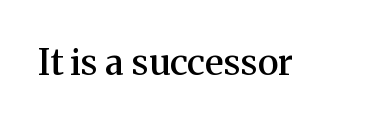
This rendering features lettering with no underline. The face used here is seriffed, in the tradition of book romans. No italicization has been applied; the sample stays upright. Here the designer chose a conventional face with non-uniform glyph widths. Glyph-to-glyph distance matches everyday printed text.
